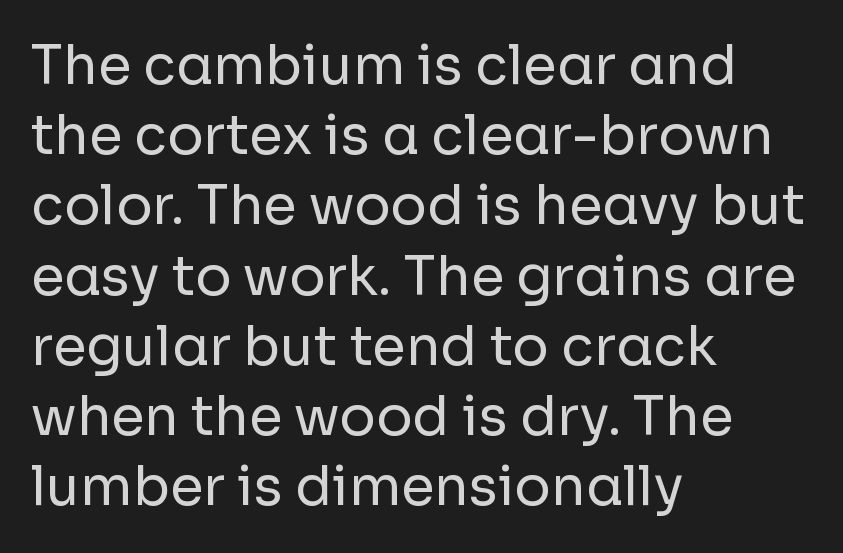
Q: Is the text bold? A: No.
Q: Is the text italic (slanted)? A: No, it is upright.
Q: Is the typeface a serif or a sans-serif typeface? A: Sans-serif.
Q: Is the text underlined? A: No.
Q: How is the paragraph aligned? A: Left-aligned.
Q: Is the spacing between letters normal or unusually wide? A: Normal.
Q: Is the spacing between lines tight, normal or loose? A: Normal.
Q: Width (condensed, normal, or wide)? A: Normal.
Q: Stroke contrast? A: Low.
Q: x-height? A: Medium.
Q: Monospaced? A: No.
